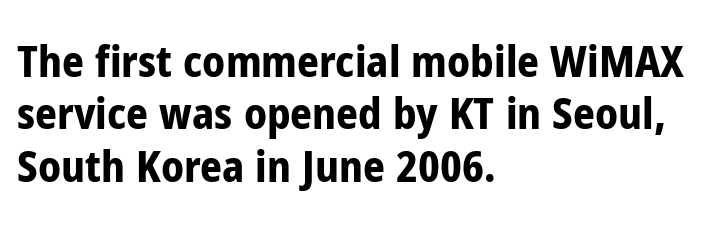
{"serif": "no", "italic": "no", "bold": "yes", "weight": "bold", "width": "condensed", "stroke_contrast": "low", "x_height": "medium", "monospaced": "no", "underline": "no", "align": "left", "line_spacing_ratio": 1.22, "letter_spacing": "normal", "letter_spacing_em": 0.0, "glyph_px": 43}
